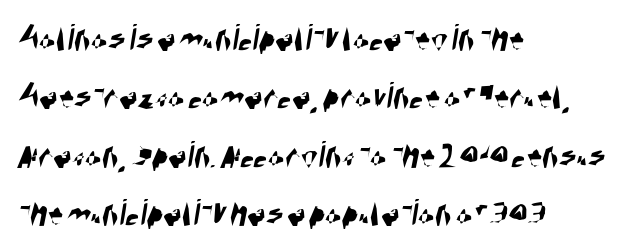
{"serif": "no", "width": "condensed", "stroke_contrast": "high", "x_height": "large", "monospaced": "no", "underline": "no", "align": "left", "line_spacing": "normal", "line_spacing_ratio": 1.5, "letter_spacing": "normal", "letter_spacing_em": 0.0, "glyph_px": 39}
